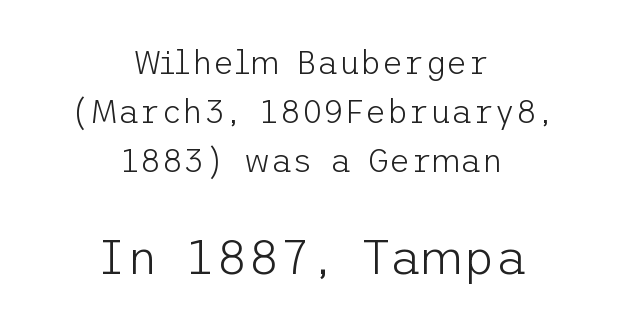
Alignment: centered. The tracking reads as untouched default to a designer's eye. This rendering employs a face without finishing strokes, i.e., a sans-serif. Baseline-to-baseline distance is the conventional proportion of letter height. The strokes carry an ordinary text weight at most.
